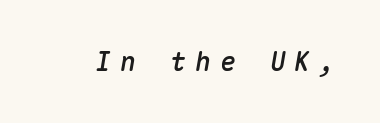
If you drew a line through each stem, it would be angled. Type without underlining. Someone cranked the tracking dial way up on this one.
